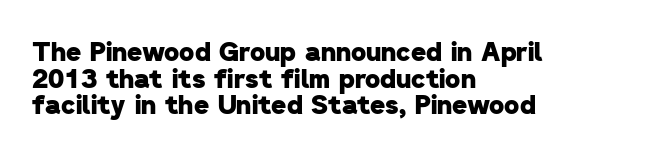
{"bold": "yes", "underline": "no", "align": "left", "line_spacing": "tight", "line_spacing_ratio": 1.02, "letter_spacing": "normal", "letter_spacing_em": 0.0, "glyph_px": 26}
